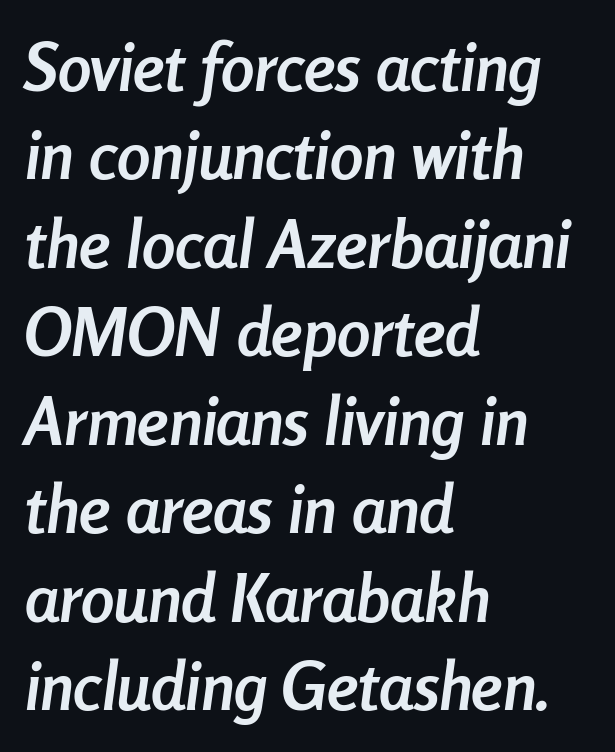
{"italic": "yes", "lean": "right", "slant_degrees": 8, "bold": "yes", "weight": "semibold", "width": "condensed", "stroke_contrast": "low", "x_height": "medium", "monospaced": "no", "underline": "no", "align": "left", "line_spacing": "normal", "line_spacing_ratio": 1.32, "letter_spacing": "normal", "letter_spacing_em": 0.0, "glyph_px": 67}
